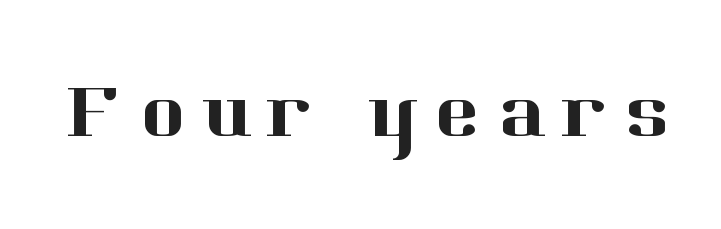
{"serif": "yes", "italic": "no", "width": "normal", "stroke_contrast": "high", "x_height": "medium", "monospaced": "no", "underline": "no", "letter_spacing": "wide", "letter_spacing_em": 0.21, "glyph_px": 78}
